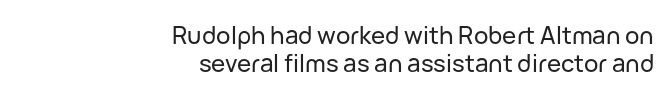
{"italic": "no", "underline": "no", "align": "right", "line_spacing_ratio": 1.17, "letter_spacing": "normal", "letter_spacing_em": 0.0, "glyph_px": 24}
